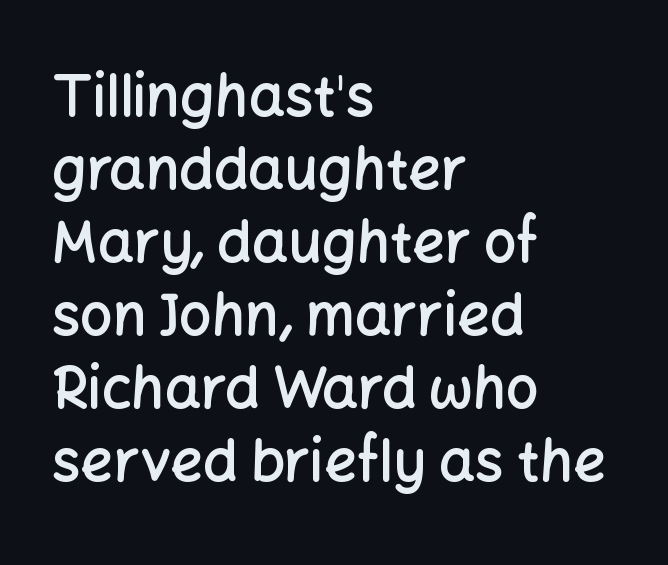
The paragraph has a hard left edge and a soft right edge. The space beneath each line is pristine and unruled. Words appear dense and cohesive because spacing is normal. This is the regular roman posture of the typeface.
